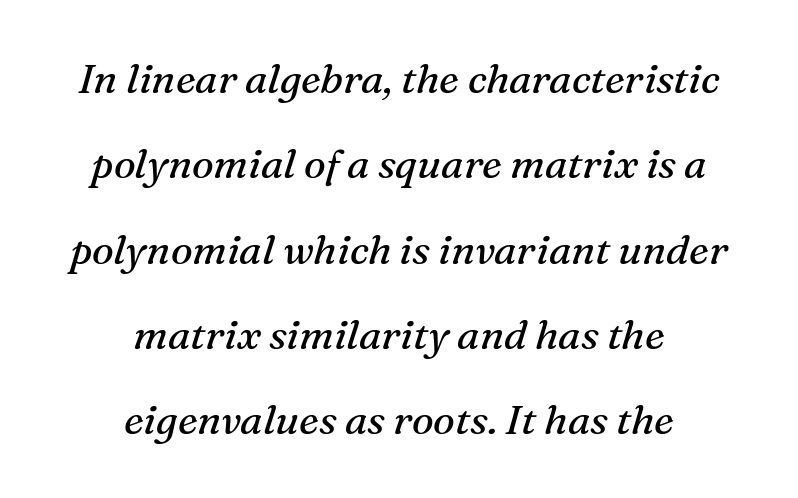
The image shows 41 px regular-weight serif type, italic (leaning right); set centered, loose line spacing (2.08x), normal letter spacing, not underlined; medium stroke contrast and a medium x-height.
